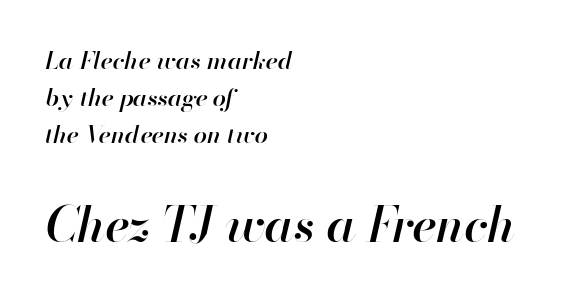
The image shows 48 px semibold type, italic (leaning right); set left-aligned, normal line spacing (1.54x), normal letter spacing, not underlined; the second (bottom) block is 2.0x larger; high stroke contrast and a small x-height.
